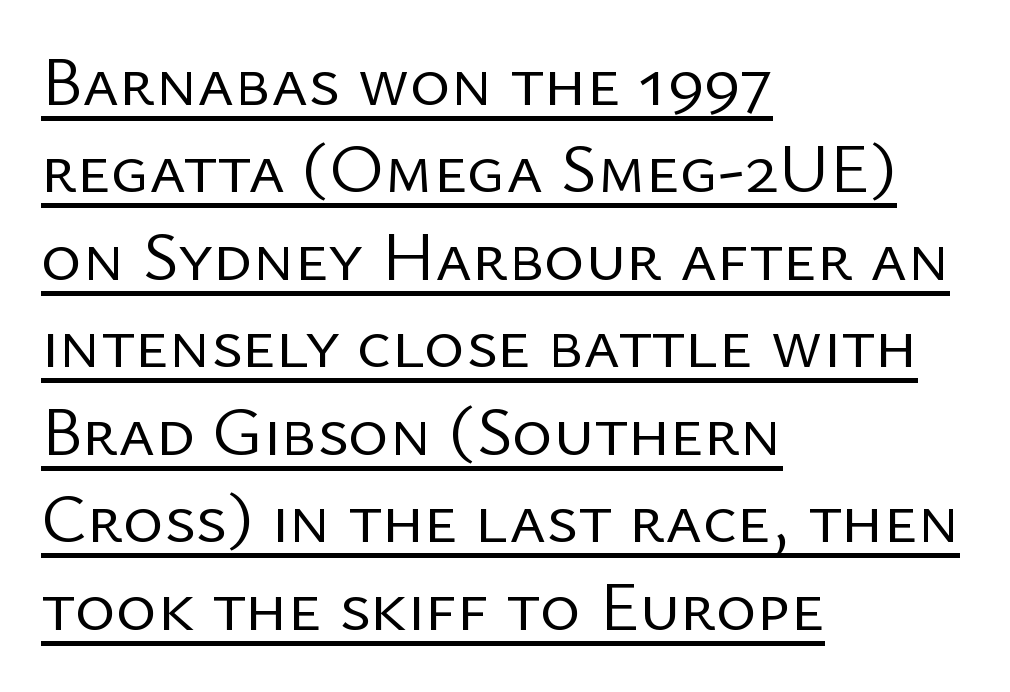
Q: Is the text bold? A: No.
Q: Is the text italic (slanted)? A: No, it is upright.
Q: Is the typeface a serif or a sans-serif typeface? A: Sans-serif.
Q: Is the text underlined? A: Yes.
Q: How is the paragraph aligned? A: Left-aligned.
Q: Is the spacing between letters normal or unusually wide? A: Normal.
Q: Is the spacing between lines tight, normal or loose? A: Normal.
Q: Width (condensed, normal, or wide)? A: Normal.
Q: Stroke contrast? A: Low.
Q: x-height? A: Medium.
Q: Monospaced? A: No.
